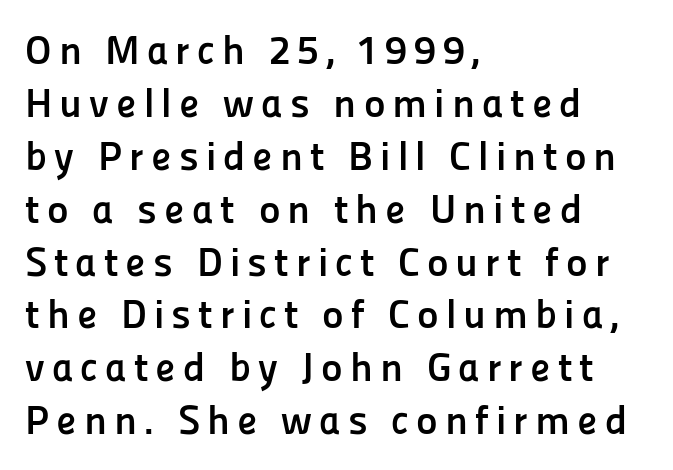
The image shows 41 px semibold sans-serif type, upright; set left-aligned, normal line spacing (1.29x), not underlined; low stroke contrast and a medium x-height.
